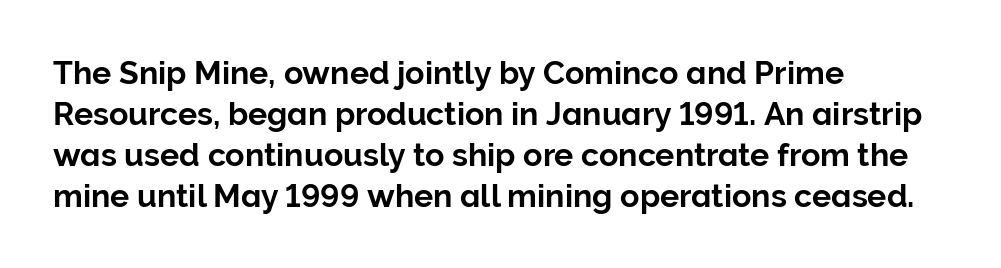
Q: Is the text italic (slanted)? A: No, it is upright.
Q: Is the typeface a serif or a sans-serif typeface? A: Sans-serif.
Q: Is the text underlined? A: No.
Q: How is the paragraph aligned? A: Left-aligned.
Q: Is the spacing between letters normal or unusually wide? A: Normal.
Q: Is the spacing between lines tight, normal or loose? A: Normal.
Q: Width (condensed, normal, or wide)? A: Normal.
Q: Stroke contrast? A: Low.
Q: x-height? A: Medium.
Q: Monospaced? A: No.
